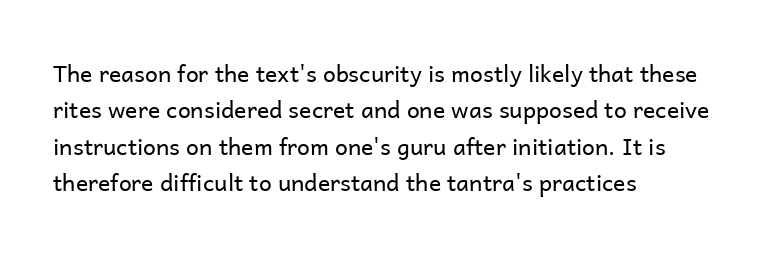
The image shows 23 px text type, upright; set left-aligned, normal line spacing (1.58x), normal letter spacing, not underlined.
